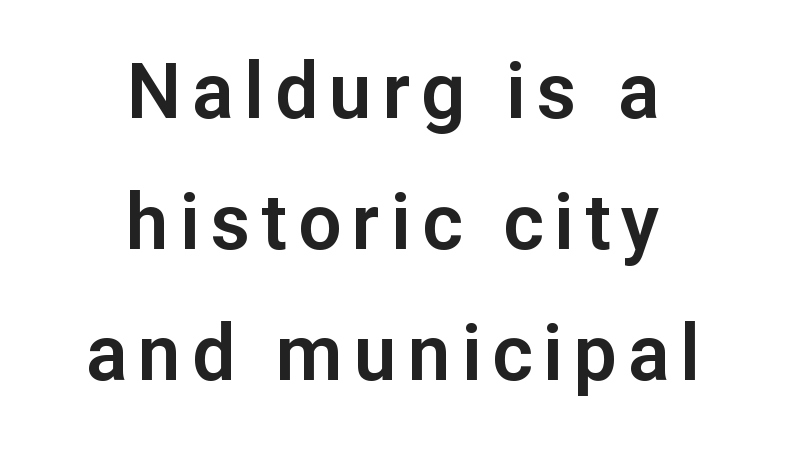
The image shows 77 px sans-serif type, upright; set centered, normal line spacing (1.7x), not underlined; low stroke contrast and a medium x-height.
